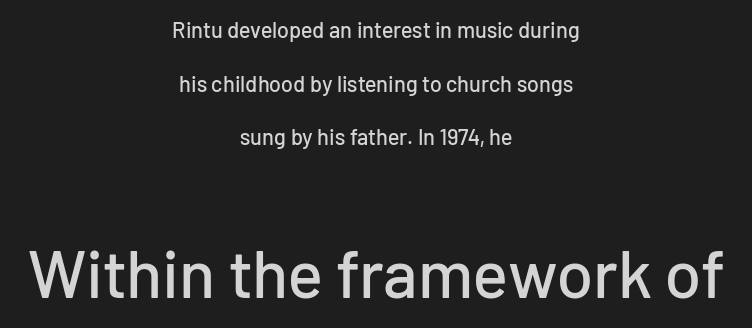
{"serif": "no", "italic": "no", "width": "normal", "stroke_contrast": "low", "x_height": "medium", "monospaced": "no", "underline": "no", "align": "center", "line_spacing": "loose", "line_spacing_ratio": 2.44, "letter_spacing": "normal", "letter_spacing_em": 0.0, "larger_block": "second", "size_ratio": 3.05, "glyph_px": 67}
